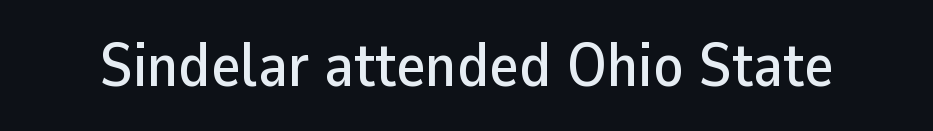
The image shows 62 px sans-serif type, upright; set normal letter spacing, not underlined; low stroke contrast and a medium x-height.
